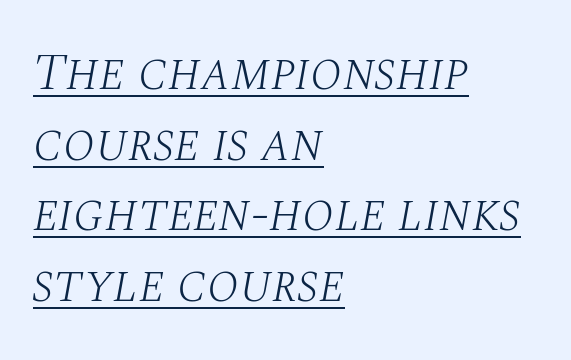
Is the stroke heavy? The answer is a plain regular-or-lighter. Caption: multi-line text, flush left, ragged right. Notice how descenders clear the ascenders below comfortably — that's standard leading. Letter spacing: default. The passage shown leans; its letterforms are oblique. The specimen includes a rule beneath the text block's lines.
